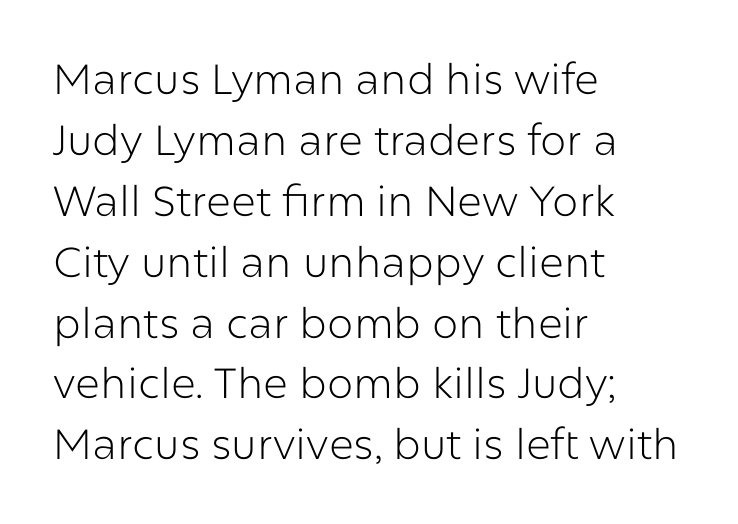
The image shows 42 px light sans-serif type, upright; set left-aligned, normal line spacing (1.45x), normal letter spacing, not underlined; low stroke contrast and a medium x-height.
